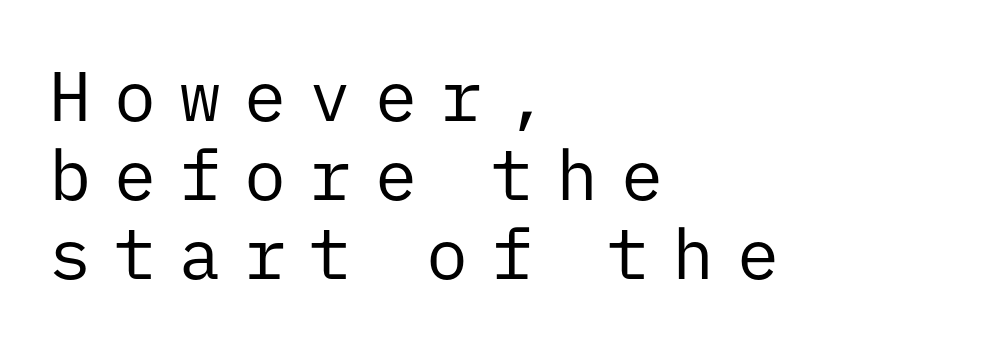
How are the letters spaced? Widely, with obvious added tracking. Vertically, the passage feels compressed, each row crowding the next. One-word summary of the alignment: left. Is this a fixed-width face? Yes — each glyph sits in an identical cell.
